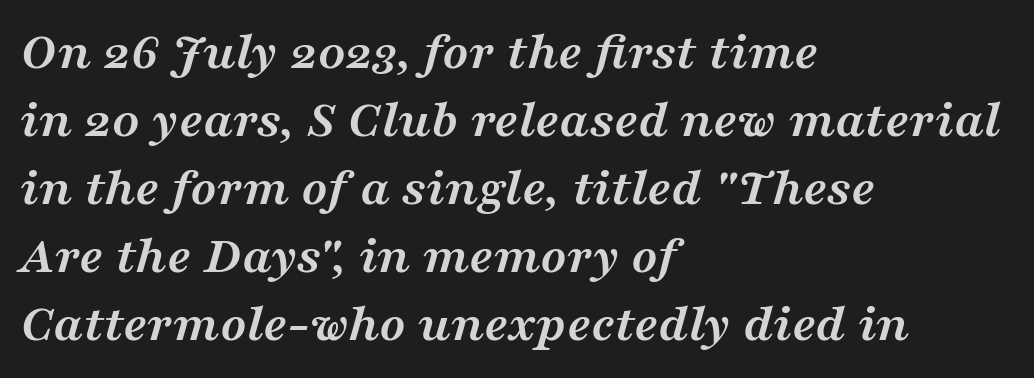
The image shows 54 px semibold, wide serif type, italic (leaning right); set left-aligned, normal line spacing (1.26x), normal letter spacing, not underlined; medium stroke contrast and a medium x-height.
